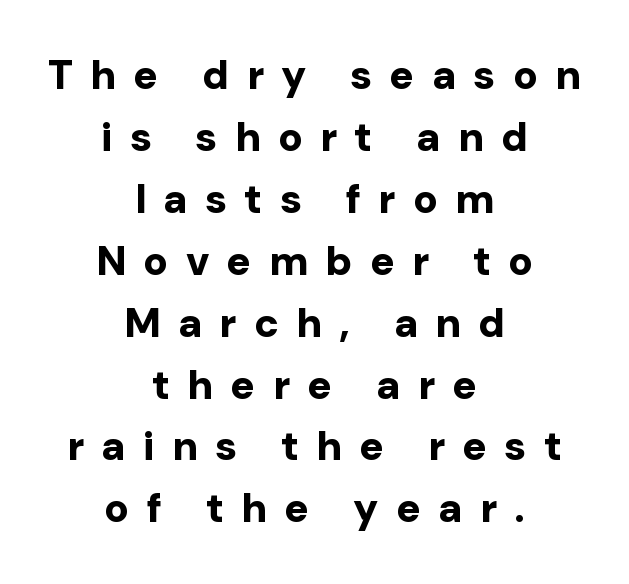
{"serif": "no", "italic": "no", "bold": "yes", "weight": "bold", "width": "normal", "stroke_contrast": "low", "x_height": "medium", "monospaced": "no", "underline": "no", "align": "center", "line_spacing": "normal", "line_spacing_ratio": 1.51, "letter_spacing": "wide", "letter_spacing_em": 0.42, "glyph_px": 41}
